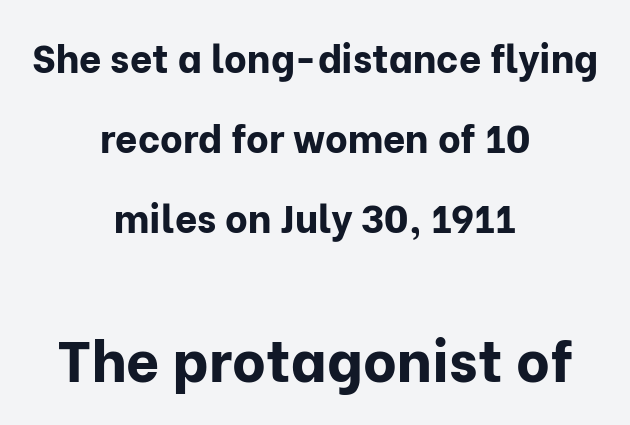
{"serif": "no", "italic": "no", "bold": "yes", "weight": "bold", "width": "normal", "stroke_contrast": "low", "x_height": "medium", "monospaced": "no", "underline": "no", "align": "center", "line_spacing": "loose", "line_spacing_ratio": 2.05, "letter_spacing": "normal", "letter_spacing_em": 0.0, "larger_block": "second", "size_ratio": 1.49, "glyph_px": 58}
